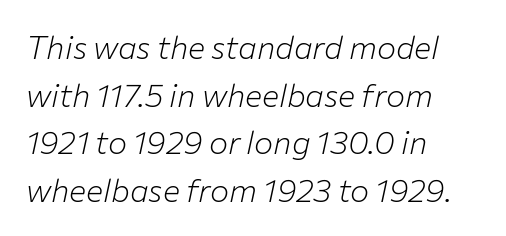
{"italic": "yes", "lean": "right", "slant_degrees": 12, "bold": "no", "weight": "light", "width": "normal", "stroke_contrast": "low", "x_height": "medium", "monospaced": "no", "underline": "no", "align": "left", "line_spacing": "normal", "line_spacing_ratio": 1.49, "letter_spacing": "normal", "letter_spacing_em": 0.0, "glyph_px": 32}
